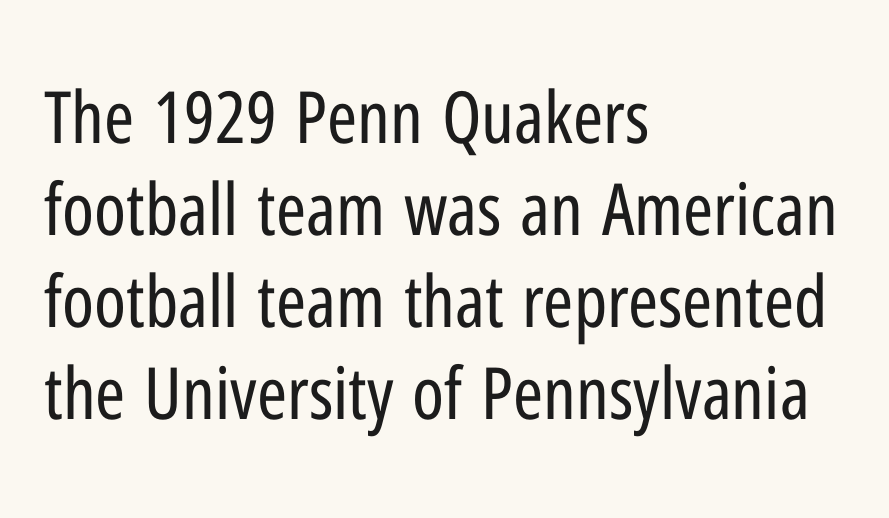
The lettering stays uniformly vertical, giving the passage a roman look. Unmarked baselines from the first word to the last. Are there feet on the stems? There aren't — it's a sans. The paragraph shown leans on its left margin. Ink coverage per letter is moderate at most.
